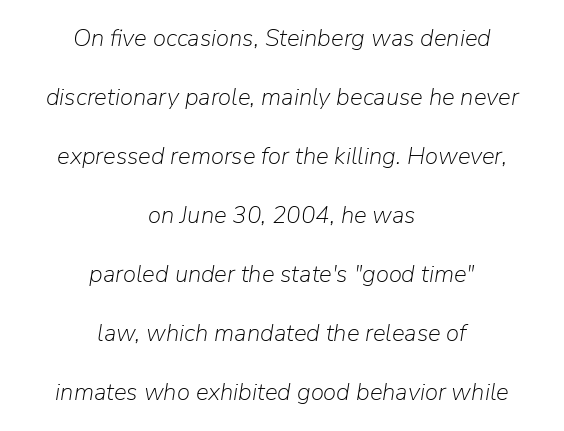
Q: Is the text bold? A: No.
Q: Is the text italic (slanted)? A: Yes, it leans right by about 9 degrees.
Q: Is the text underlined? A: No.
Q: How is the paragraph aligned? A: Centered.
Q: Is the spacing between letters normal or unusually wide? A: Normal.
Q: Is the spacing between lines tight, normal or loose? A: Loose.
